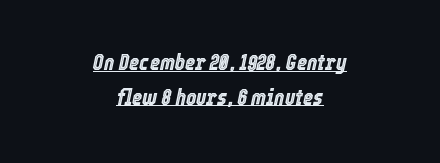
The image shows 22 px text type, italic (leaning right); set centered, normal line spacing (1.57x), normal letter spacing, underlined.
